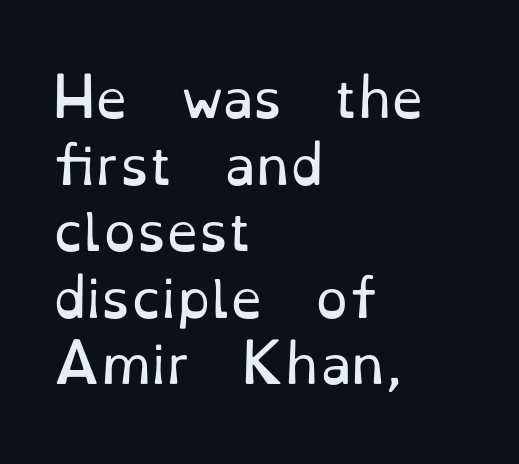
{"italic": "no", "bold": "no", "weight": "regular", "width": "normal", "stroke_contrast": "low", "x_height": "small", "monospaced": "no", "underline": "no", "align": "left", "line_spacing": "normal", "line_spacing_ratio": 1.28, "letter_spacing": "normal", "letter_spacing_em": 0.0, "glyph_px": 52}
